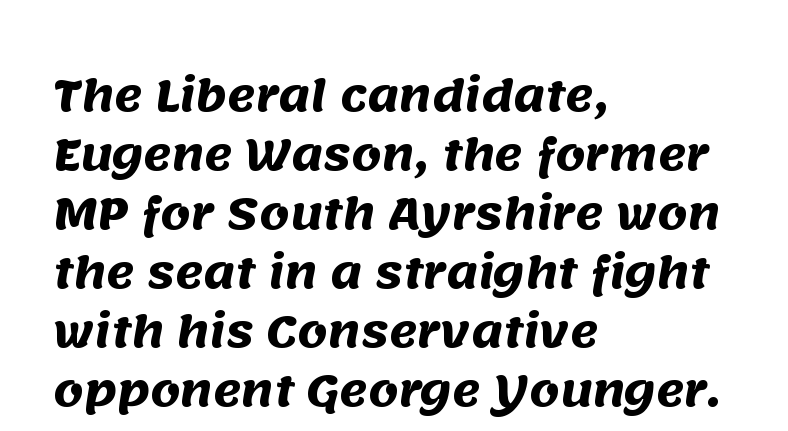
{"serif": "no", "bold": "yes", "weight": "heavy", "width": "normal", "stroke_contrast": "medium", "x_height": "large", "monospaced": "no", "underline": "no", "align": "left", "line_spacing": "normal", "line_spacing_ratio": 1.37, "letter_spacing": "normal", "letter_spacing_em": 0.0, "glyph_px": 43}
